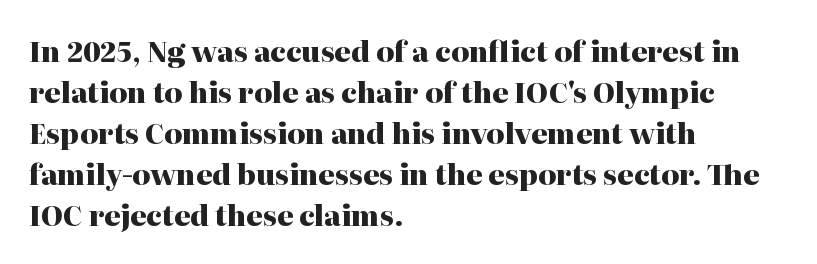
The rag falls on the right side of this text block. The face used here is rendered with its standard letterfit. The passage shown is typed in a proportional face where columns would drift. Does the lettering tilt? It doesn't — this is upright. Small tapered or slab feet sit at the stroke ends, so this counts as serif. Only glyphs here, with clear space below each row.
